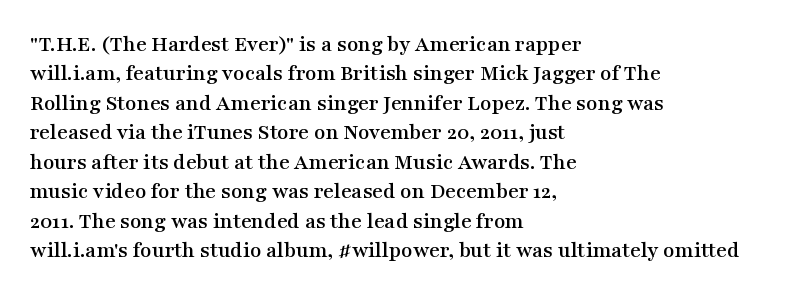
Q: Is the text italic (slanted)? A: No, it is upright.
Q: Is the text underlined? A: No.
Q: How is the paragraph aligned? A: Left-aligned.
Q: Is the spacing between letters normal or unusually wide? A: Normal.
Q: Is the spacing between lines tight, normal or loose? A: Normal.
